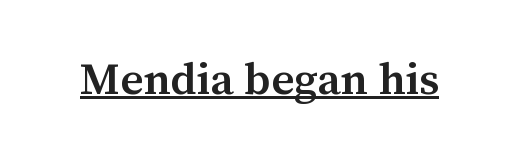
Students, note that the glyphs here touch the page at normal intervals. Weight check: semibold — heavier than regular, not quite bold. The rendered words wear a rule along their underside. Varying glyph widths throughout — classic text-font behaviour.
